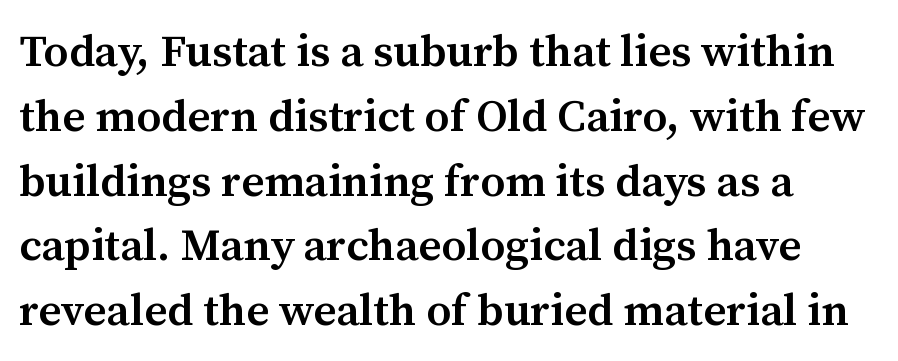
{"serif": "yes", "italic": "no", "bold": "semi", "weight": "semibold", "width": "normal", "stroke_contrast": "medium", "x_height": "medium", "monospaced": "no", "underline": "no", "line_spacing": "normal", "line_spacing_ratio": 1.44, "letter_spacing": "normal", "letter_spacing_em": 0.0, "glyph_px": 45}
